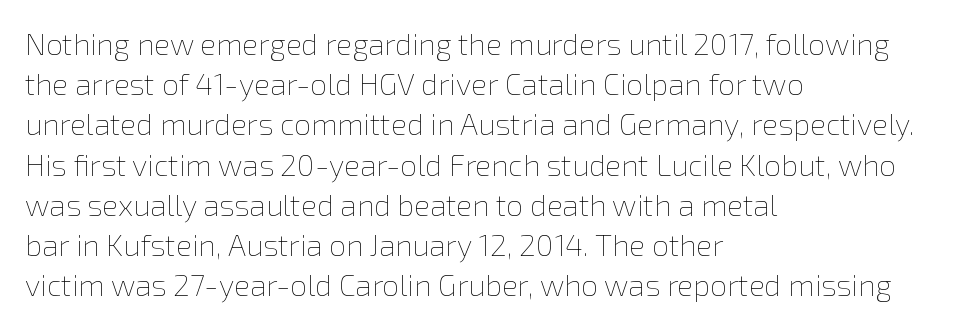
You could not count columns in this text — the font is proportionally spaced. Typeset ragged right — the left edge is the straight one. The weight would be labelled regular, book, light, or lighter still. Is there any slant? The stems are plumb. The line texture is even and compact thanks to regular tracking. The passage shown stacks its lines at a standard gap.
